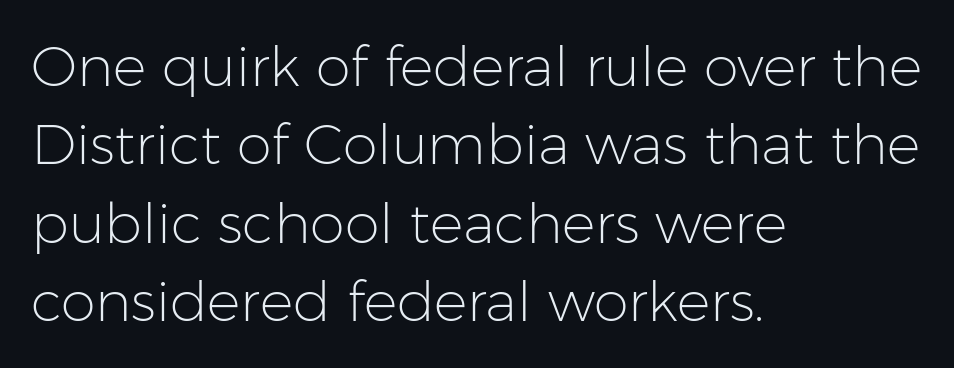
I'd call this a sans setting — the letters go barefoot. Nothing heavy about these letters — not bold at all. Spacing verdict: proportional, widths tailored to each character. Designer's note — italics off, roman on. The ragged edge is on the right, which tells us the setting is flush left. The gaps between neighbouring characters are ordinary and unremarkable.
